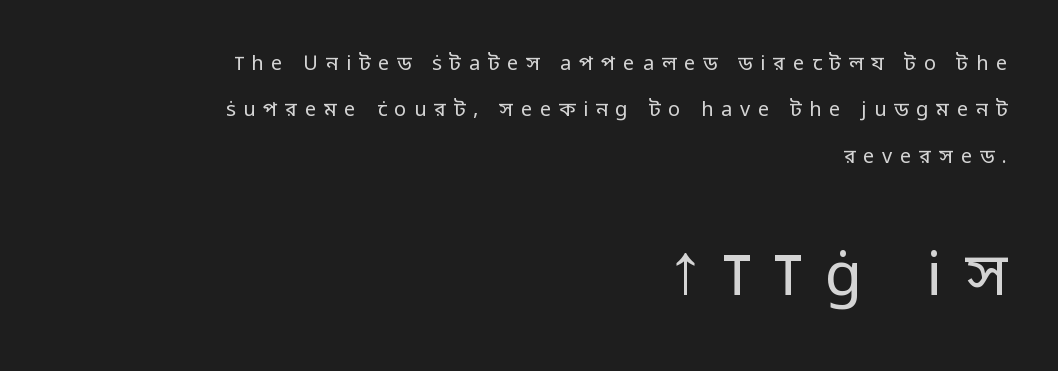
Q: Is the text bold? A: No.
Q: Is the text italic (slanted)? A: No, it is upright.
Q: Is the typeface a serif or a sans-serif typeface? A: Sans-serif.
Q: Is the text underlined? A: No.
Q: How is the paragraph aligned? A: Right-aligned.
Q: Is the spacing between letters normal or unusually wide? A: Unusually wide.
Q: Is the spacing between lines tight, normal or loose? A: Loose.
Q: Which block of text is set in a larger size, the first (top) or the second (bottom)? A: The second (bottom) one.
Q: Width (condensed, normal, or wide)? A: Normal.
Q: Stroke contrast? A: Low.
Q: x-height? A: Medium.
Q: Monospaced? A: No.
